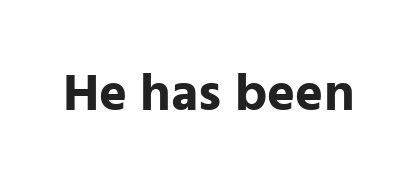
{"serif": "no", "italic": "no", "bold": "yes", "weight": "bold", "width": "normal", "stroke_contrast": "low", "x_height": "medium", "monospaced": "no", "underline": "no", "letter_spacing": "normal", "letter_spacing_em": 0.0, "glyph_px": 53}
